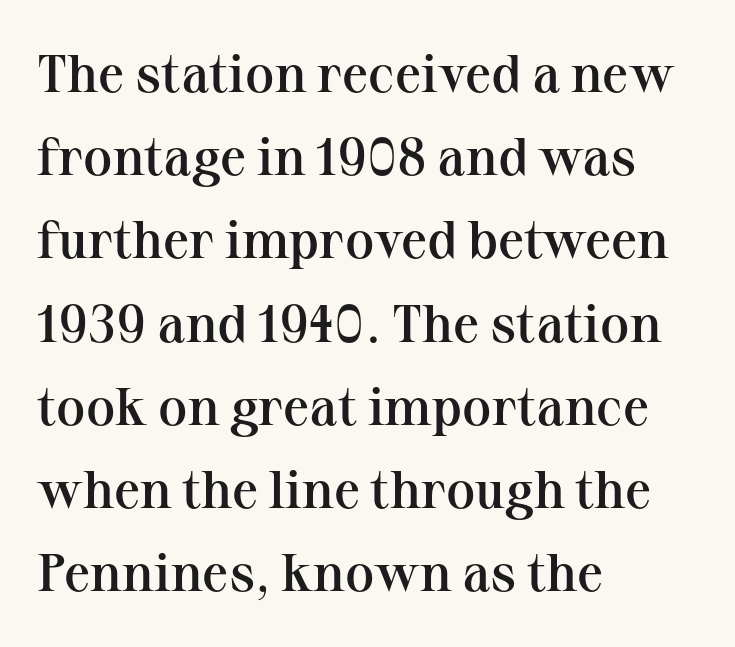
{"serif": "yes", "italic": "no", "bold": "semi", "weight": "semibold", "width": "normal", "stroke_contrast": "medium", "x_height": "medium", "monospaced": "no", "underline": "no", "align": "left", "line_spacing": "normal", "line_spacing_ratio": 1.57, "letter_spacing": "normal", "letter_spacing_em": 0.0, "glyph_px": 53}
